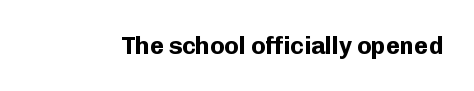
{"italic": "no", "bold": "yes", "underline": "no", "letter_spacing": "normal", "letter_spacing_em": 0.0, "glyph_px": 24}
